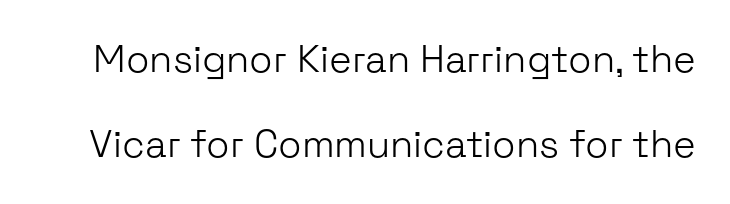
{"serif": "no", "italic": "no", "bold": "no", "weight": "light", "width": "normal", "stroke_contrast": "low", "x_height": "medium", "monospaced": "no", "underline": "no", "line_spacing": "loose", "line_spacing_ratio": 2.24, "letter_spacing": "normal", "letter_spacing_em": 0.0, "glyph_px": 38}
